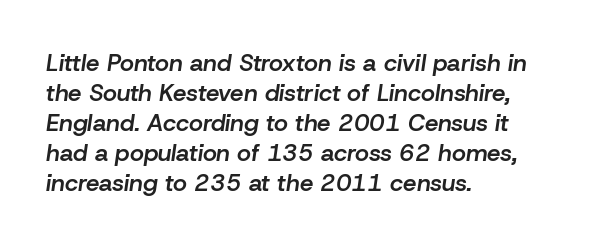
The image shows 24 px text type, italic (leaning right); set left-aligned, normal line spacing (1.25x), normal letter spacing, not underlined.
